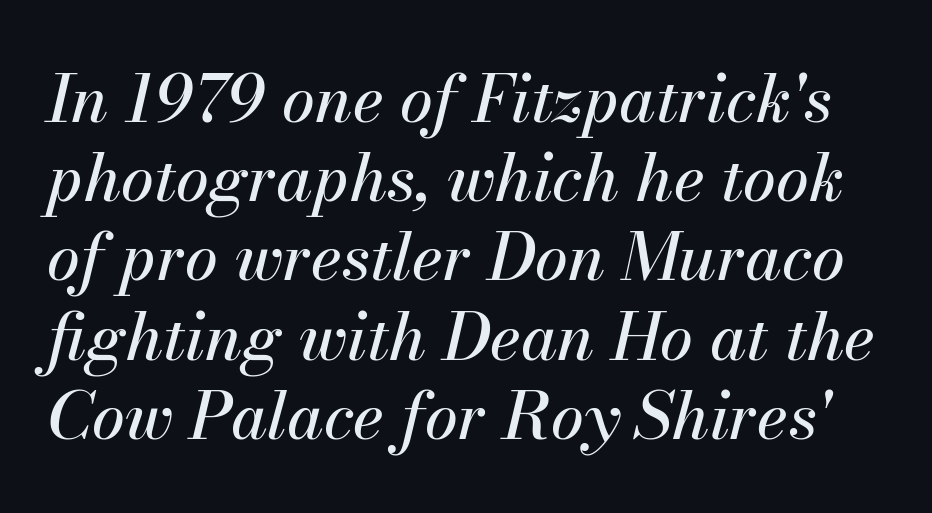
The image shows 66 px text type, italic (leaning right); set line spacing 1.2x, normal letter spacing, not underlined; medium stroke contrast and a small x-height.
